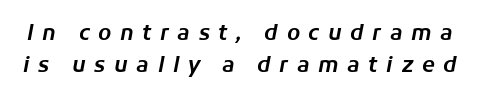
This is oblique type, the kind used for emphasis or titles. The space beneath each line is pristine and unruled. Is there much room between lines? A standard amount, neither cramped nor airy. Tracking here is generous; glyphs stand well apart from one another.
